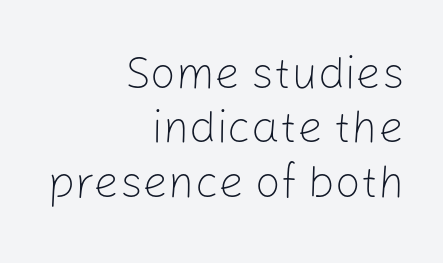
The image shows 45 px light sans-serif type, upright; set right-aligned, line spacing 1.21x, normal letter spacing, not underlined; low stroke contrast and a medium x-height.
